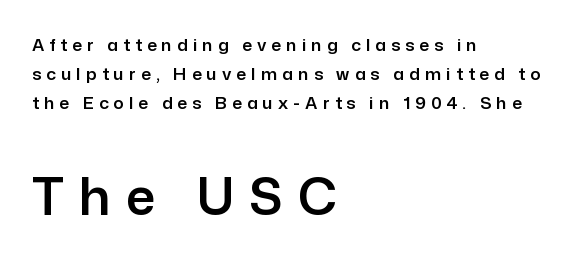
Leading matches the norm, producing a regular column. The strip under each line holds only bare page. Compared with a centered layout, this one pins lines to the left instead. What kind of face is this? One without serifs — a sans. The letters stand upright; this is a roman face. Two sizes are in play, and the larger belongs to the second block.
